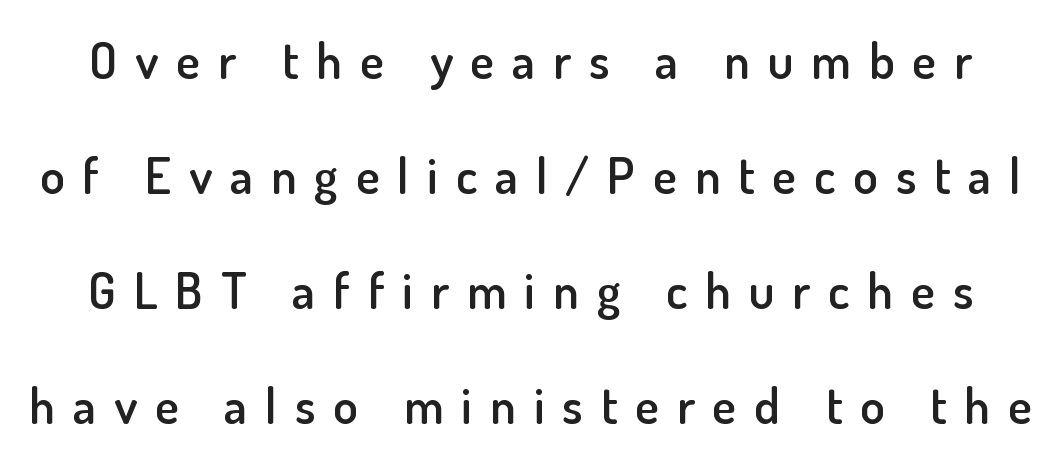
{"serif": "no", "italic": "no", "bold": "semi", "weight": "semibold", "width": "normal", "stroke_contrast": "low", "x_height": "small", "monospaced": "no", "underline": "no", "line_spacing": "loose", "line_spacing_ratio": 2.3, "letter_spacing": "wide", "letter_spacing_em": 0.36, "glyph_px": 50}
